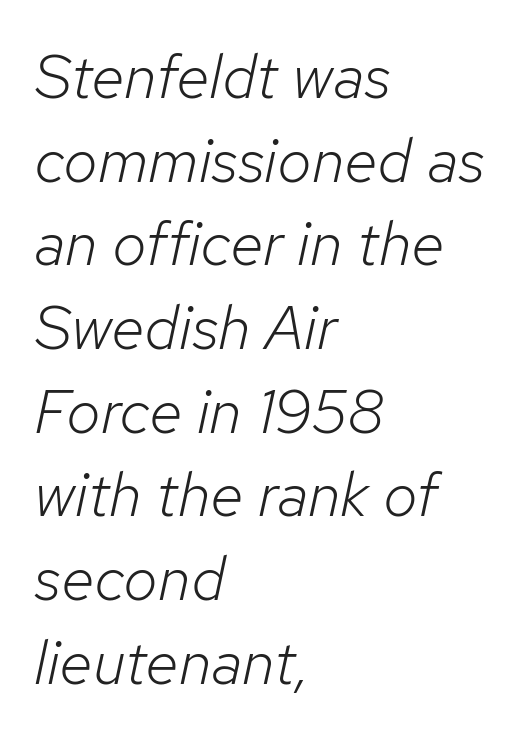
{"italic": "yes", "lean": "right", "slant_degrees": 12, "bold": "no", "weight": "light", "width": "normal", "stroke_contrast": "low", "x_height": "medium", "monospaced": "no", "underline": "no", "align": "left", "line_spacing": "normal", "line_spacing_ratio": 1.35, "letter_spacing": "normal", "letter_spacing_em": 0.0, "glyph_px": 62}
